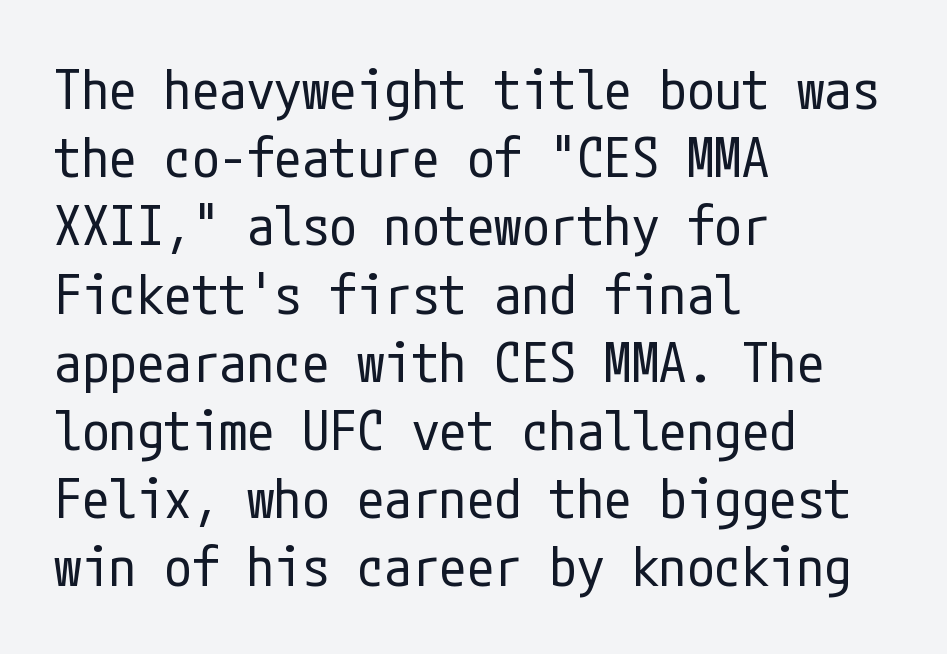
Q: Is the text bold? A: No.
Q: Is the text italic (slanted)? A: No, it is upright.
Q: Is the typeface a serif or a sans-serif typeface? A: Sans-serif.
Q: Is the text underlined? A: No.
Q: How is the paragraph aligned? A: Left-aligned.
Q: Is the spacing between letters normal or unusually wide? A: Normal.
Q: Width (condensed, normal, or wide)? A: Condensed.
Q: Stroke contrast? A: Low.
Q: x-height? A: Medium.
